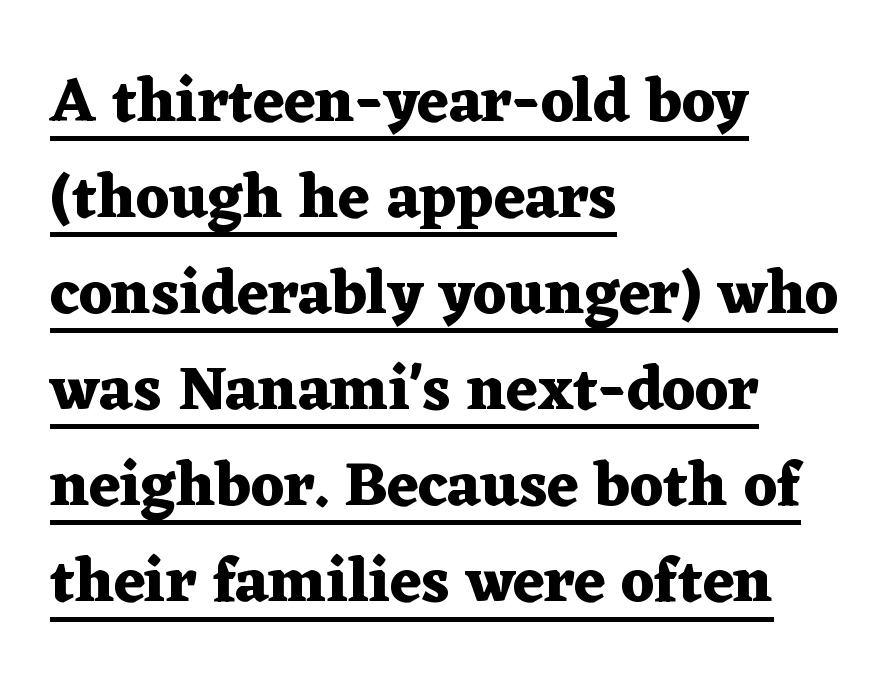
The image shows 62 px heavy, wide serif type, upright; set left-aligned, normal line spacing (1.55x), normal letter spacing, underlined; medium stroke contrast and a medium x-height.
